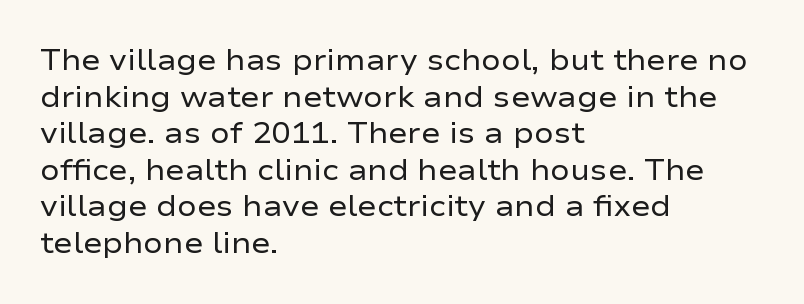
The image shows 29 px regular-weight, wide sans-serif type, upright; set left-aligned, normal line spacing (1.26x), normal letter spacing, not underlined; low stroke contrast and a medium x-height.
